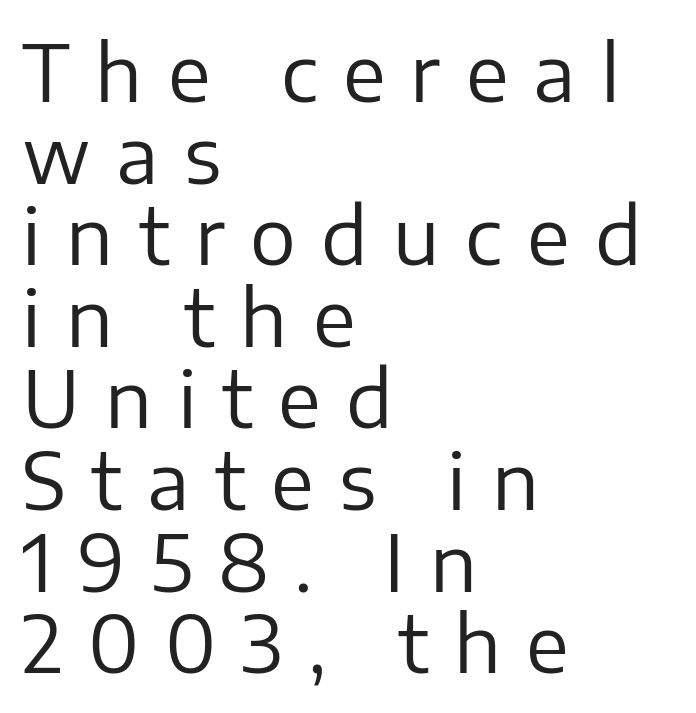
Rendered with straight, roman letterforms. The typesetter chose a ragged-right arrangement here. What's the leading like? Squeezed, with rows nearly overlapping. Each letter keeps its own natural width here, so spacing adapts to shape. Examine the stroke ends and you'll find no serifs.
